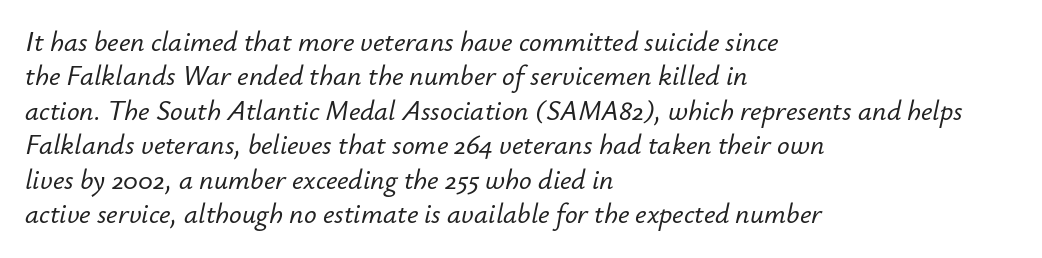
Looking at the ascenders, they clearly lean. Underlining? Definitely not there. These lines are rendered in a variable-pitch font. How are the letters spaced? Ordinarily, with no added tracking. Alignment: flush left.
